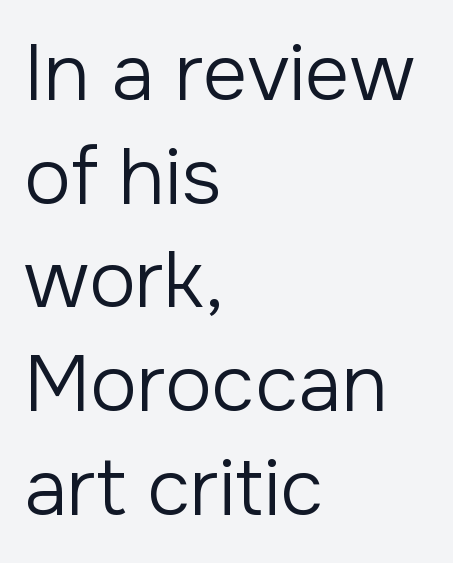
The image shows 78 px regular-weight sans-serif type, upright; set left-aligned, normal line spacing (1.33x), normal letter spacing, not underlined; low stroke contrast and a medium x-height.
